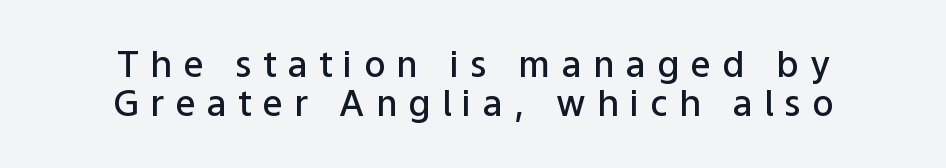
The image shows 36 px semibold sans-serif type, upright; set centered, tight line spacing (1.09x), unusually wide letter spacing (+0.31 em), not underlined; low stroke contrast and a medium x-height.
